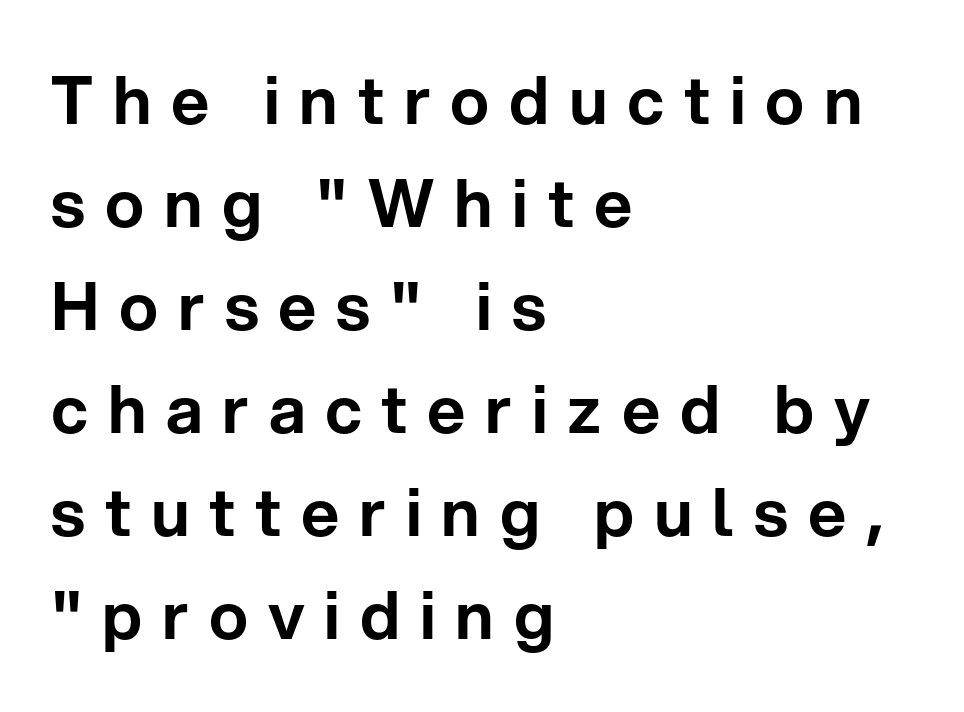
Q: Is the text italic (slanted)? A: No, it is upright.
Q: Is the typeface a serif or a sans-serif typeface? A: Sans-serif.
Q: Is the text underlined? A: No.
Q: How is the paragraph aligned? A: Left-aligned.
Q: Is the spacing between letters normal or unusually wide? A: Unusually wide.
Q: Is the spacing between lines tight, normal or loose? A: Normal.
Q: Width (condensed, normal, or wide)? A: Normal.
Q: Stroke contrast? A: Low.
Q: x-height? A: Medium.
Q: Monospaced? A: No.
